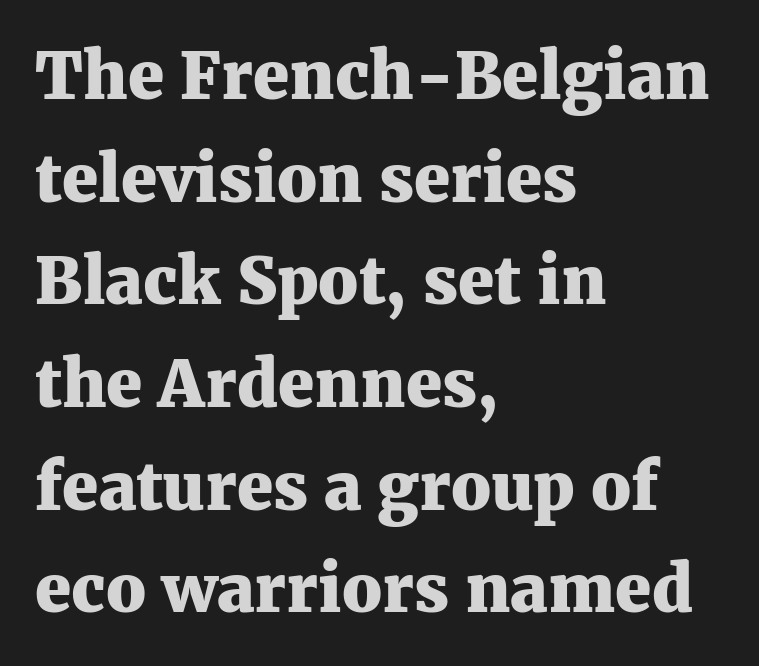
Posture: upright roman. Underlining? Definitely not there. These lines are composed in type with serifs. Typeset ragged right — the left edge is the straight one.
